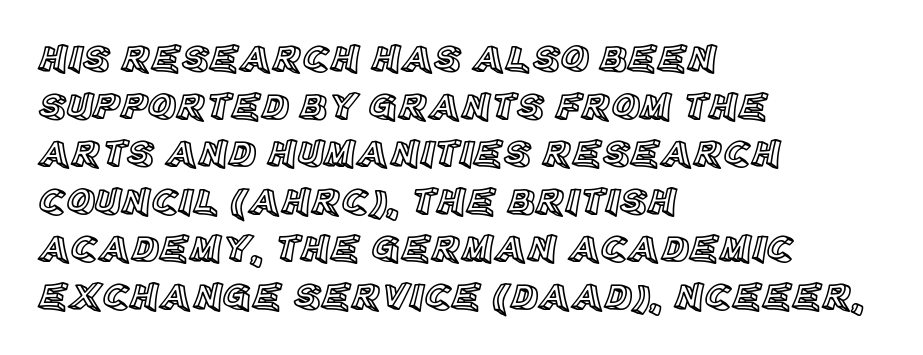
In CSS terms this would be text-align: left. The type is set solid horizontally, with unmodified tracking. Note the varied advance widths — an 'i' is clearly narrower than an 'm'.
